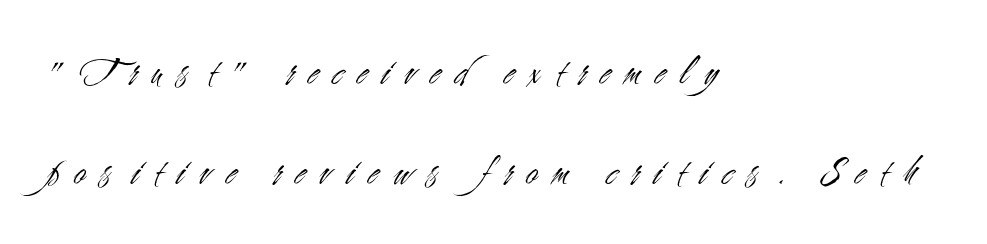
The image shows 42 px light, condensed sans-serif type; set left-aligned, loose line spacing (2.37x), unusually wide letter spacing (+0.36 em), not underlined; medium stroke contrast and a small x-height.
